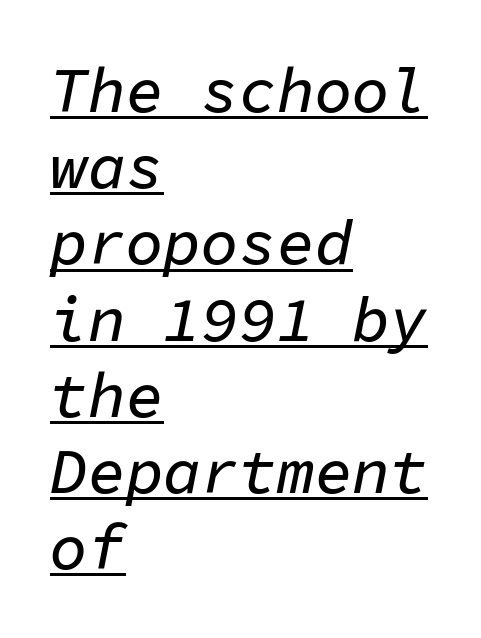
The image shows 63 px text type, italic (leaning right), monospaced; set left-aligned, line spacing 1.21x, normal letter spacing, underlined; low stroke contrast and a medium x-height.
